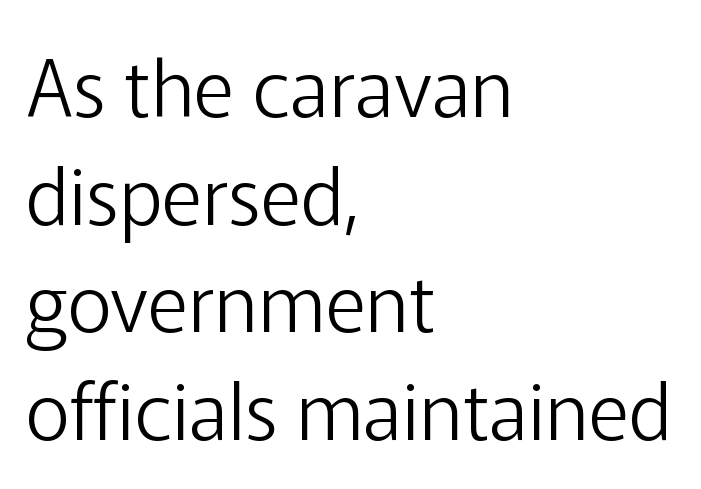
Caption: face not bold, strokes unweighted. Serif or sans? Sans — the stroke terminals are bare. Does extra space separate the letters? No, they use regular spacing. Proportional: the letters do not fall into vertical columns. Horizontal alignment here is leftward, the default for most running prose.
